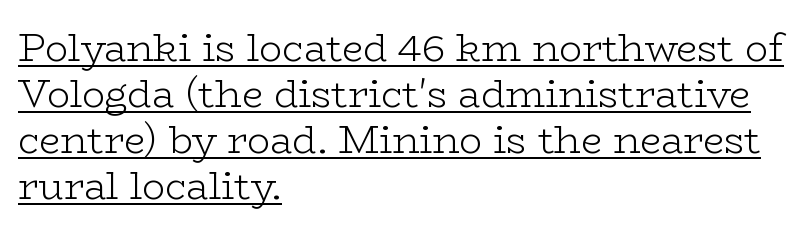
Q: Is the text bold? A: No.
Q: Is the text italic (slanted)? A: No, it is upright.
Q: Is the typeface a serif or a sans-serif typeface? A: Serif.
Q: Is the text underlined? A: Yes.
Q: How is the paragraph aligned? A: Left-aligned.
Q: Is the spacing between letters normal or unusually wide? A: Normal.
Q: Width (condensed, normal, or wide)? A: Wide.
Q: Stroke contrast? A: Low.
Q: x-height? A: Medium.
Q: Monospaced? A: No.
